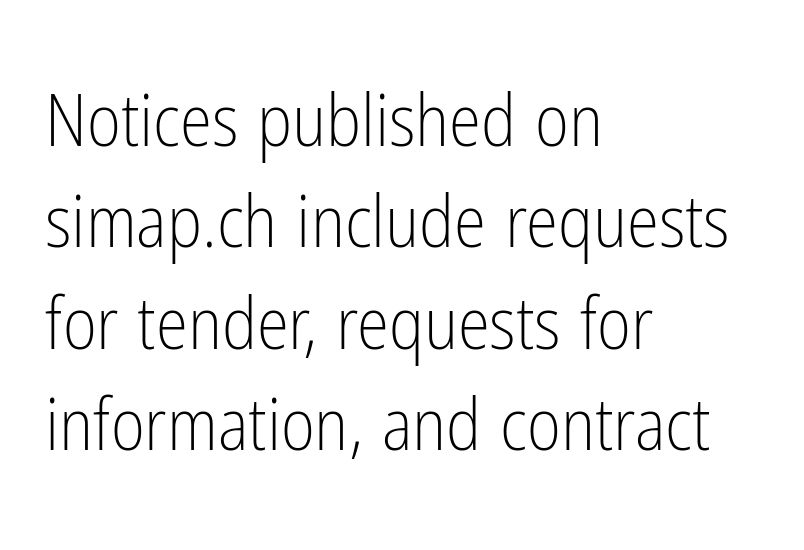
The image shows 73 px light, condensed sans-serif type, upright; set left-aligned, normal line spacing (1.39x), normal letter spacing, not underlined; low stroke contrast and a medium x-height.
